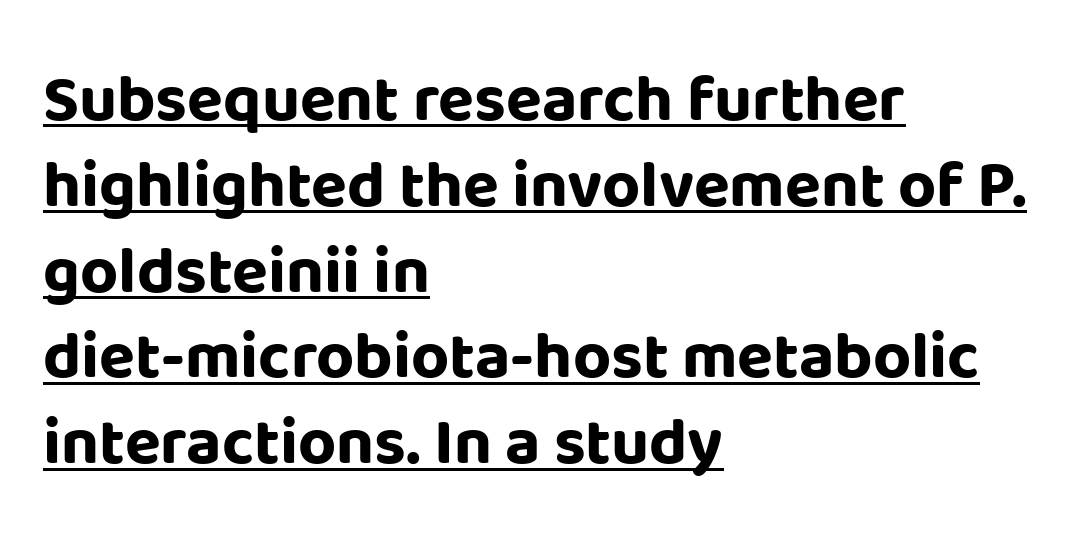
Q: Is the text bold? A: Yes.
Q: Is the text italic (slanted)? A: No, it is upright.
Q: Is the typeface a serif or a sans-serif typeface? A: Sans-serif.
Q: Is the text underlined? A: Yes.
Q: How is the paragraph aligned? A: Left-aligned.
Q: Is the spacing between letters normal or unusually wide? A: Normal.
Q: Is the spacing between lines tight, normal or loose? A: Normal.
Q: Width (condensed, normal, or wide)? A: Normal.
Q: Stroke contrast? A: Low.
Q: x-height? A: Large.
Q: Monospaced? A: No.
